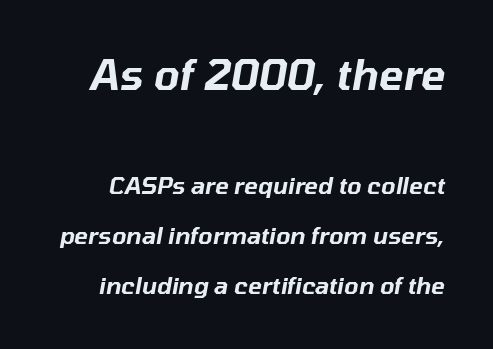
{"italic": "yes", "lean": "right", "slant_degrees": 10, "width": "normal", "stroke_contrast": "low", "x_height": "medium", "monospaced": "no", "underline": "no", "line_spacing": "loose", "line_spacing_ratio": 2.18, "letter_spacing": "normal", "letter_spacing_em": 0.0, "larger_block": "first", "size_ratio": 1.78, "glyph_px": 41}
